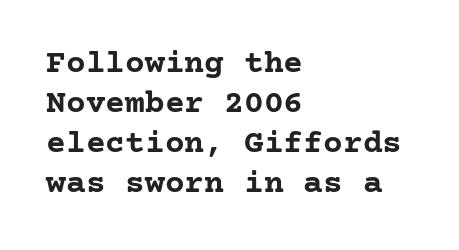
The image shows 33 px semibold serif type, upright; set left-aligned, line spacing 1.21x, normal letter spacing, not underlined; low stroke contrast and a medium x-height.
